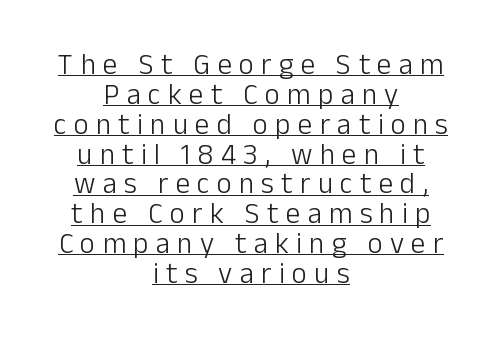
{"serif": "no", "italic": "no", "bold": "no", "weight": "light", "width": "normal", "stroke_contrast": "low", "x_height": "medium", "monospaced": "no", "underline": "yes", "align": "center", "line_spacing": "tight", "line_spacing_ratio": 1.03, "letter_spacing": "wide", "letter_spacing_em": 0.25, "glyph_px": 29}
